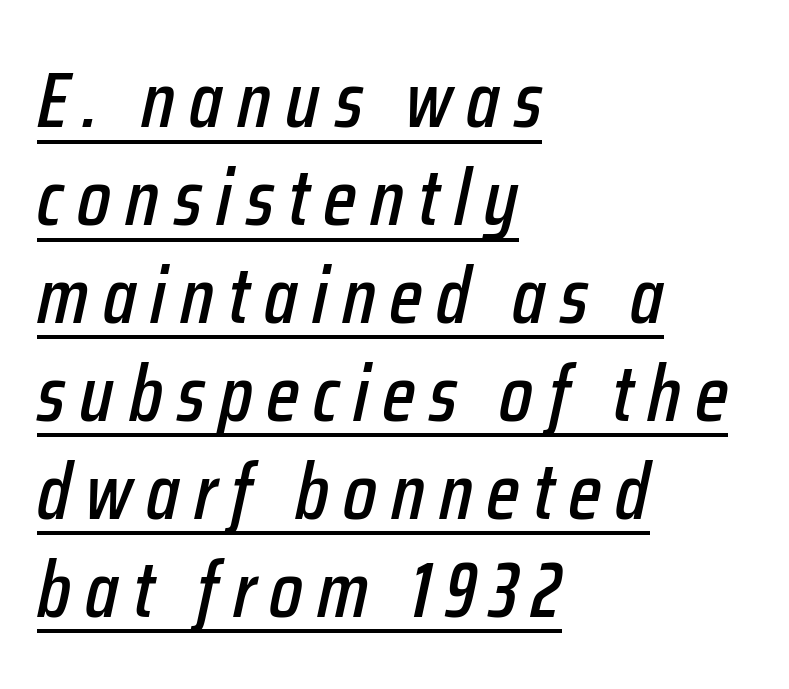
The image shows 79 px condensed type, italic (leaning right); set left-aligned, line spacing 1.24x, underlined; low stroke contrast and a medium x-height.
